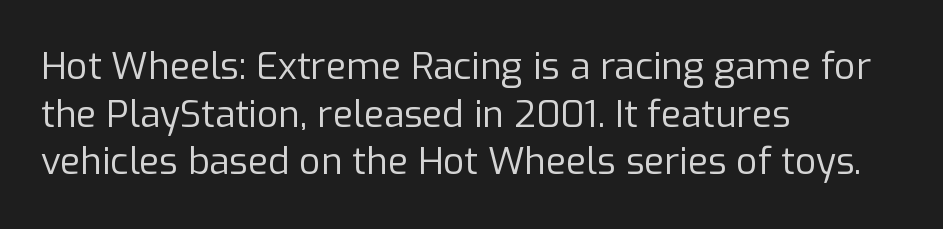
The image shows 37 px regular-weight sans-serif type, upright; set left-aligned, normal line spacing (1.29x), normal letter spacing, not underlined; low stroke contrast and a medium x-height.
